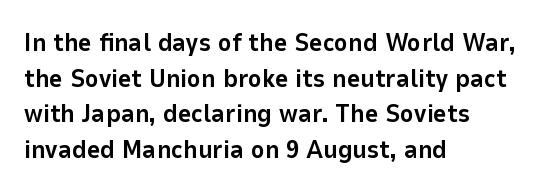
Q: Is the text bold? A: Yes.
Q: Is the text italic (slanted)? A: No, it is upright.
Q: Is the text underlined? A: No.
Q: How is the paragraph aligned? A: Left-aligned.
Q: Is the spacing between letters normal or unusually wide? A: Normal.
Q: Is the spacing between lines tight, normal or loose? A: Normal.
